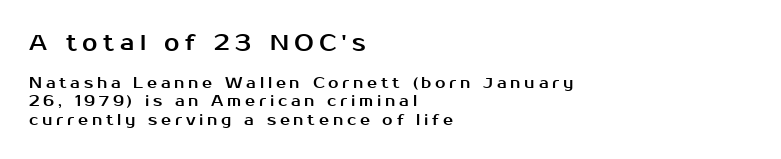
Someone cranked the tracking dial way up on this one. Decoration check: the copy has no underline. A roman cut, with each character standing at attention. The setting favours the left margin, as ordinary paragraphs usually do. Size contrast runs from large at the top to small at the bottom.
